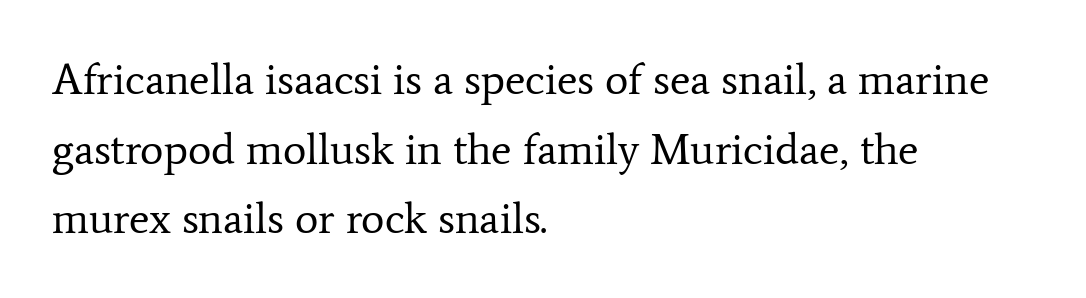
Q: Is the text bold? A: No.
Q: Is the text italic (slanted)? A: No, it is upright.
Q: Is the typeface a serif or a sans-serif typeface? A: Serif.
Q: Is the text underlined? A: No.
Q: How is the paragraph aligned? A: Left-aligned.
Q: Is the spacing between letters normal or unusually wide? A: Normal.
Q: Is the spacing between lines tight, normal or loose? A: Normal.
Q: Width (condensed, normal, or wide)? A: Normal.
Q: Stroke contrast? A: Low.
Q: x-height? A: Medium.
Q: Monospaced? A: No.
